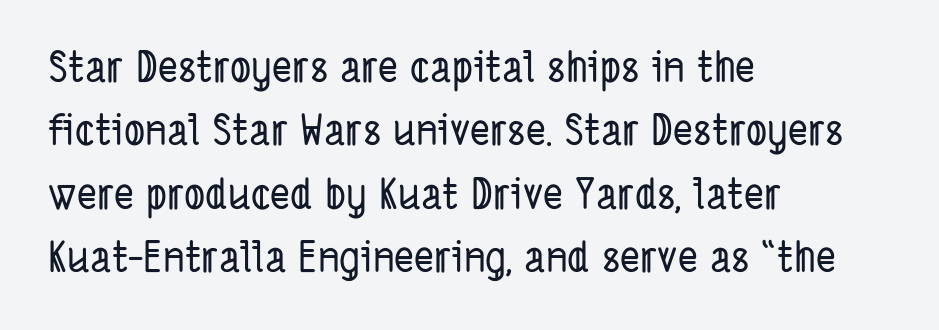
The image shows 42 px condensed sans-serif type; set left-aligned, normal line spacing (1.51x), normal letter spacing, not underlined; low stroke contrast and a medium x-height.
